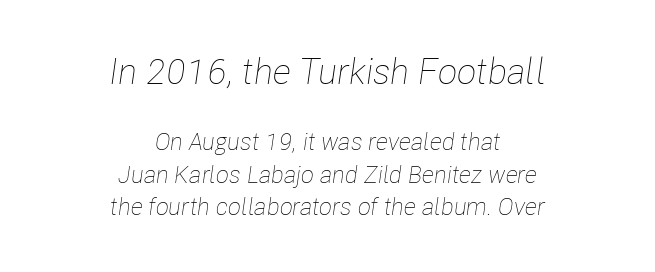
The image shows 36 px thin, condensed type, italic (leaning right); set centered, normal line spacing (1.35x), normal letter spacing, not underlined; the first (top) block is 1.5x larger; low stroke contrast and a medium x-height.
